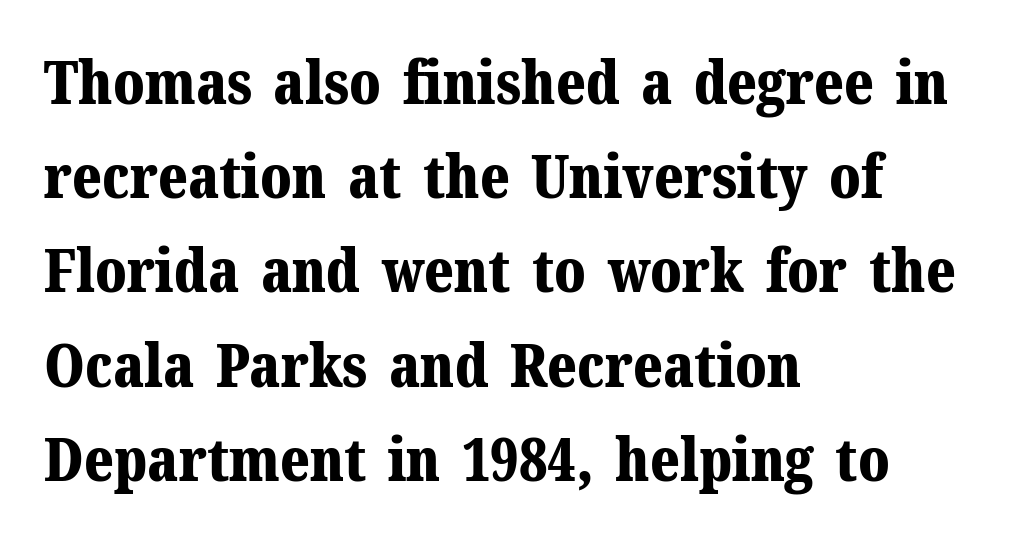
{"serif": "yes", "italic": "no", "bold": "yes", "weight": "bold", "width": "normal", "stroke_contrast": "medium", "x_height": "medium", "monospaced": "no", "underline": "no", "align": "left", "line_spacing": "normal", "line_spacing_ratio": 1.57, "letter_spacing": "normal", "letter_spacing_em": 0.0, "glyph_px": 60}
